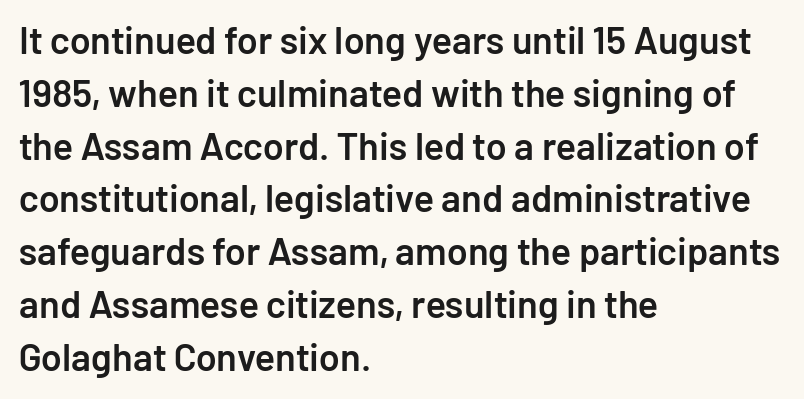
The image shows 38 px semibold sans-serif type, upright; set left-aligned, normal line spacing (1.39x), normal letter spacing, not underlined; low stroke contrast and a medium x-height.
